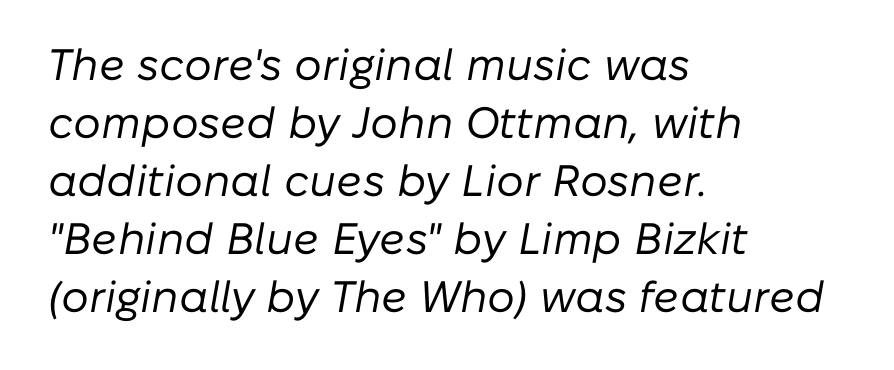
Spacing verdict: proportional, widths tailored to each character. Left-aligned paragraph, ragged on the right. What stands out about the letter spacing? Nothing — it is the standard amount. Words float on clear page, feet unadorned. The passage shown is not bold in any degree.
